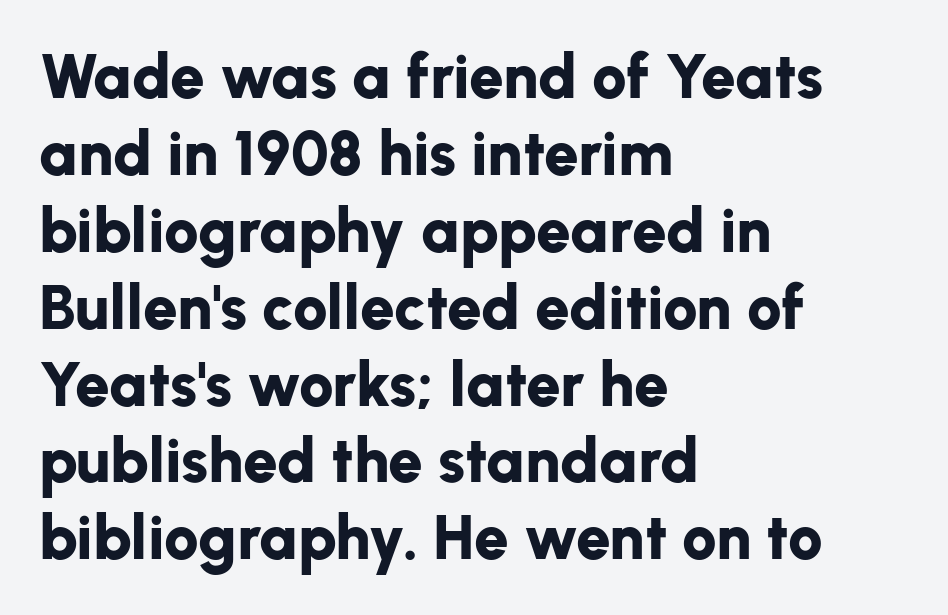
Q: Is the text bold? A: Yes.
Q: Is the text italic (slanted)? A: No, it is upright.
Q: Is the typeface a serif or a sans-serif typeface? A: Sans-serif.
Q: Is the text underlined? A: No.
Q: How is the paragraph aligned? A: Left-aligned.
Q: Is the spacing between letters normal or unusually wide? A: Normal.
Q: Width (condensed, normal, or wide)? A: Normal.
Q: Stroke contrast? A: Low.
Q: x-height? A: Medium.
Q: Monospaced? A: No.
